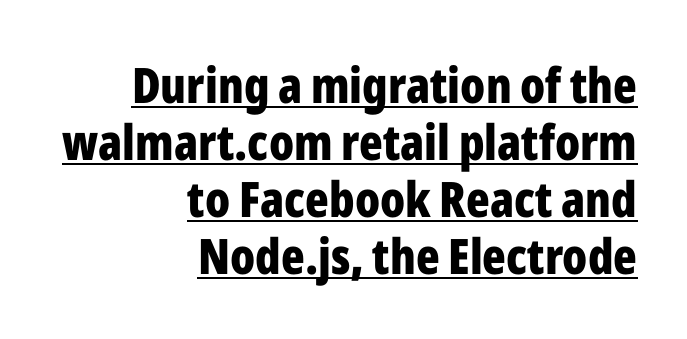
Is the type bold? Yes — the strokes are clearly thick and heavy. Note: no serifs on the glyphs. Typeset ragged left — the right edge is the straight one. There is no visible air inserted between adjacent glyphs.
